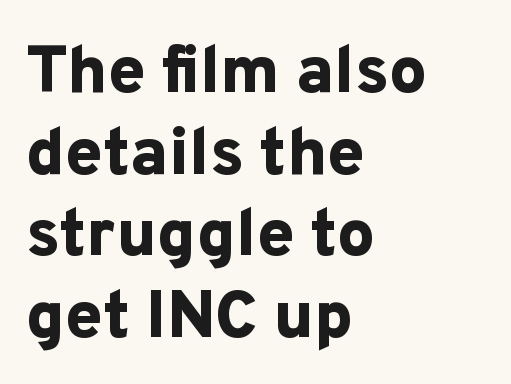
The image shows 67 px bold sans-serif type, upright; set left-aligned, line spacing 1.22x, normal letter spacing, not underlined; low stroke contrast and a medium x-height.
